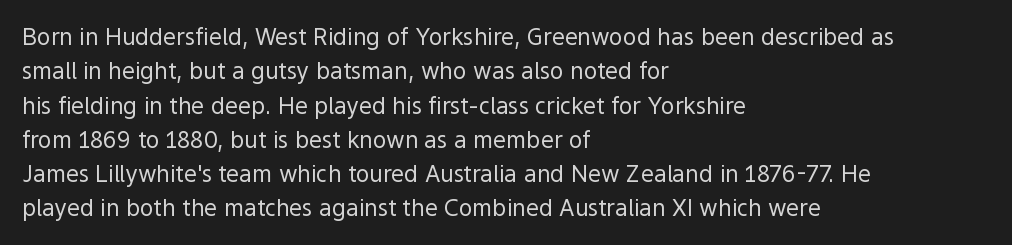
The image shows 23 px text type, upright; set left-aligned, normal line spacing (1.49x), normal letter spacing, not underlined.
